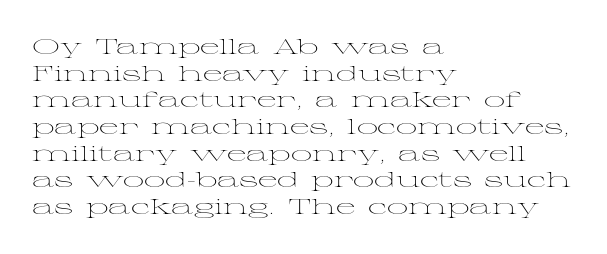
{"italic": "no", "bold": "no", "underline": "no", "align": "left", "line_spacing": "normal", "line_spacing_ratio": 1.27, "letter_spacing": "normal", "letter_spacing_em": 0.0, "glyph_px": 21}
